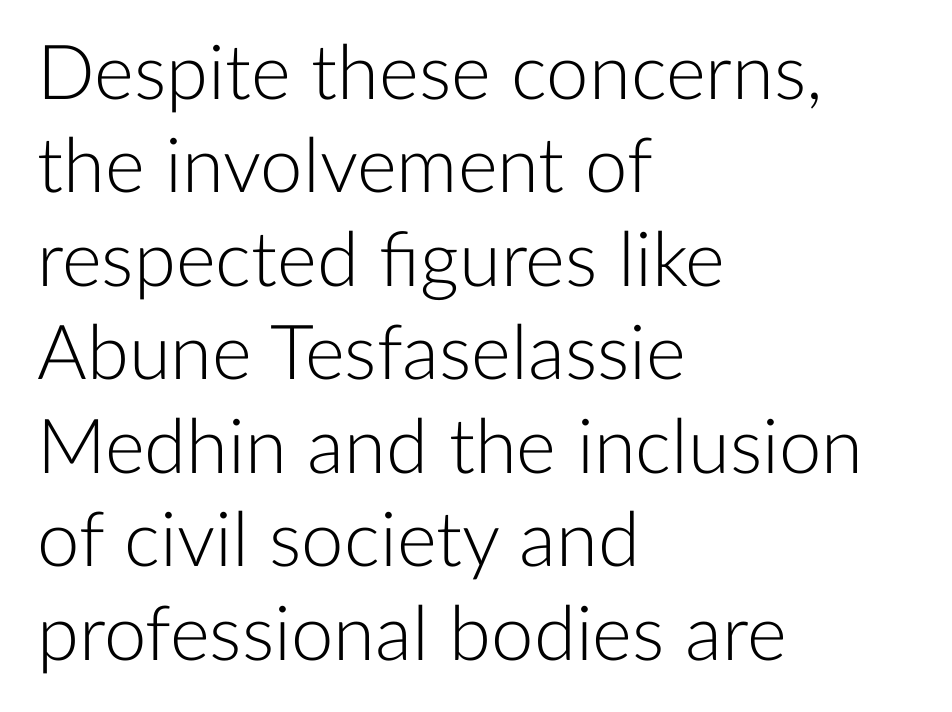
Q: Is the text bold? A: No.
Q: Is the text italic (slanted)? A: No, it is upright.
Q: Is the typeface a serif or a sans-serif typeface? A: Sans-serif.
Q: Is the text underlined? A: No.
Q: How is the paragraph aligned? A: Left-aligned.
Q: Is the spacing between letters normal or unusually wide? A: Normal.
Q: Width (condensed, normal, or wide)? A: Normal.
Q: Stroke contrast? A: Low.
Q: x-height? A: Medium.
Q: Monospaced? A: No.
